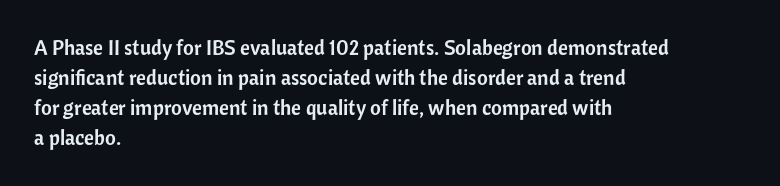
The gaps between neighbouring characters are ordinary and unremarkable. This rendering uses left alignment, leaving the right contour irregular. Horizontal bands of white between lines are of average thickness. The strip under each line holds only bare page. It's the straight-up-and-down kind of type.
